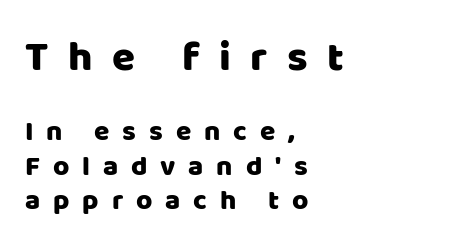
{"serif": "no", "italic": "no", "width": "normal", "stroke_contrast": "low", "x_height": "large", "monospaced": "no", "underline": "no", "align": "left", "line_spacing_ratio": 1.23, "letter_spacing": "wide", "letter_spacing_em": 0.46, "larger_block": "first", "size_ratio": 1.5, "glyph_px": 42}
